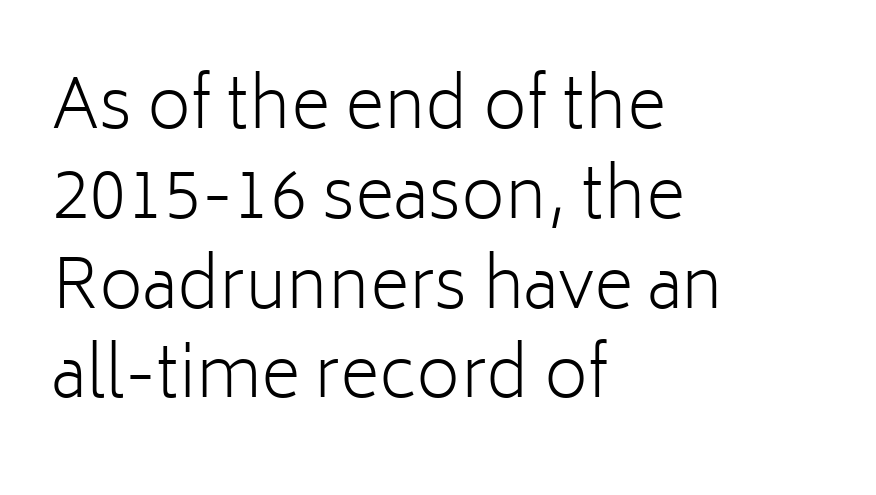
How are the letters spaced? Ordinarily, with no added tracking. The line-height multiplier appears to be the usual default. When letters stand straight like this, we call the style roman or upright. On a weight scale, this lands at 450 or below.
